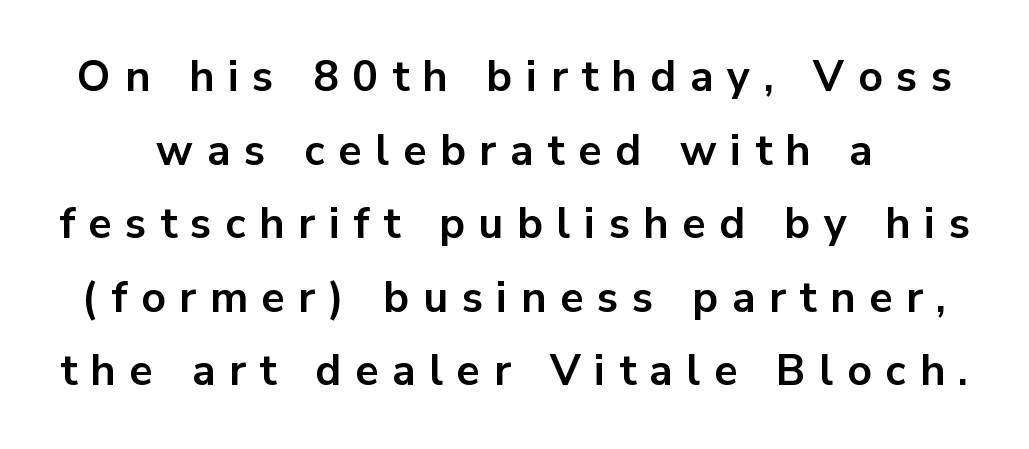
The image shows 43 px bold sans-serif type, upright; set line spacing 1.71x, unusually wide letter spacing (+0.32 em), not underlined; low stroke contrast and a medium x-height.
